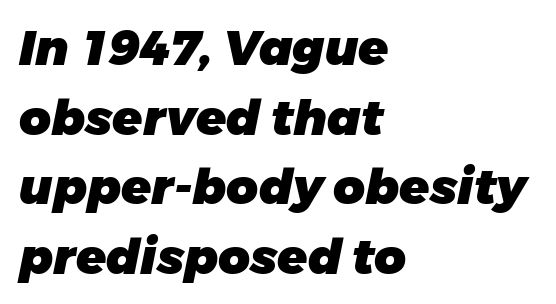
Q: Is the text bold? A: Yes.
Q: Is the typeface a serif or a sans-serif typeface? A: Sans-serif.
Q: Is the text underlined? A: No.
Q: How is the paragraph aligned? A: Left-aligned.
Q: Is the spacing between letters normal or unusually wide? A: Normal.
Q: Is the spacing between lines tight, normal or loose? A: Normal.
Q: Width (condensed, normal, or wide)? A: Normal.
Q: Stroke contrast? A: Low.
Q: x-height? A: Large.
Q: Monospaced? A: No.
